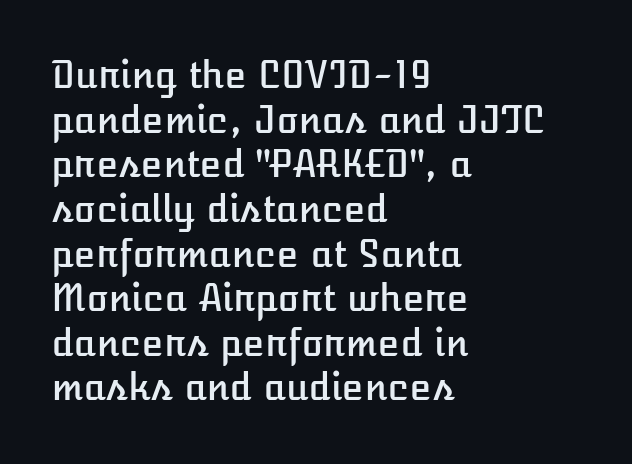
Spacing verdict: proportional, widths tailored to each character. The lettering stays uniformly vertical, giving the passage a roman look. Descenders hang freely into open space. The paragraph has a hard left edge and a soft right edge.
